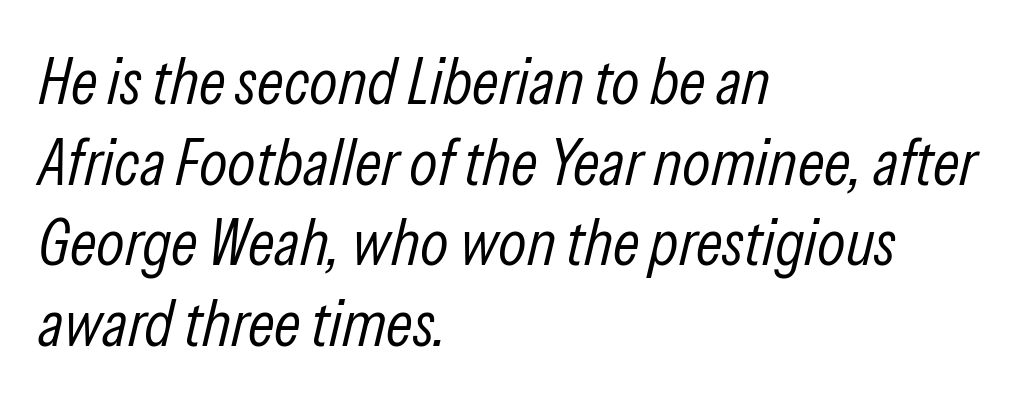
Q: Is the text bold? A: No.
Q: Is the text italic (slanted)? A: Yes, it leans right by about 13 degrees.
Q: Is the text underlined? A: No.
Q: How is the paragraph aligned? A: Left-aligned.
Q: Is the spacing between letters normal or unusually wide? A: Normal.
Q: Width (condensed, normal, or wide)? A: Condensed.
Q: Stroke contrast? A: Low.
Q: x-height? A: Medium.
Q: Monospaced? A: No.
